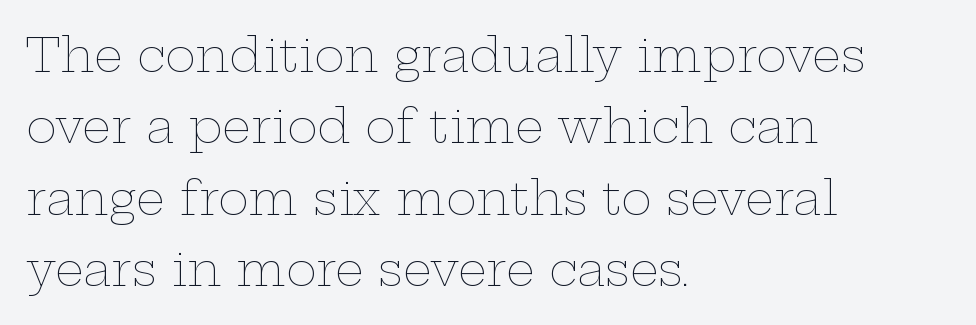
The image shows 46 px thin, wide type, upright; set left-aligned, normal line spacing (1.55x), normal letter spacing, not underlined; low stroke contrast and a medium x-height.
